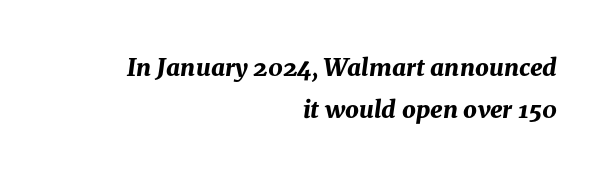
Q: Is the text bold? A: Yes.
Q: Is the text italic (slanted)? A: Yes, it leans right by about 8 degrees.
Q: Is the text underlined? A: No.
Q: How is the paragraph aligned? A: Right-aligned.
Q: Is the spacing between letters normal or unusually wide? A: Normal.
